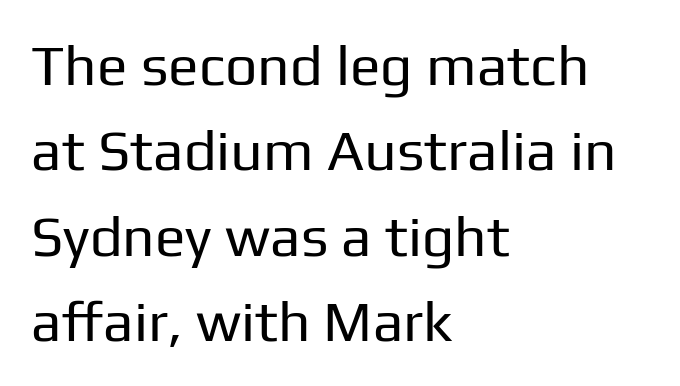
{"serif": "no", "italic": "no", "bold": "no", "weight": "regular", "width": "normal", "stroke_contrast": "low", "x_height": "medium", "monospaced": "no", "underline": "no", "align": "left", "line_spacing": "normal", "line_spacing_ratio": 1.5, "letter_spacing": "normal", "letter_spacing_em": 0.0, "glyph_px": 57}
